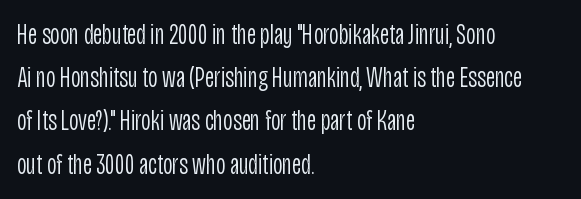
The image shows 29 px light, condensed sans-serif type, upright; set left-aligned, normal line spacing (1.49x), normal letter spacing, not underlined; low stroke contrast and a large x-height.
